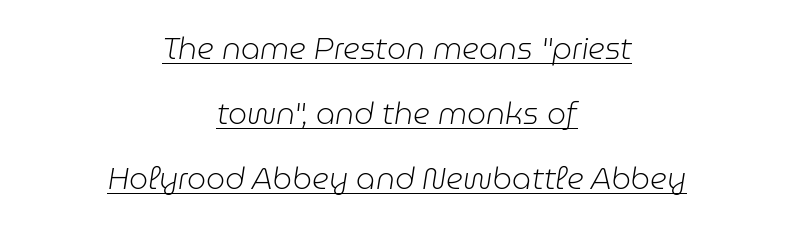
The face used here appears with an underline applied. Alignment: centered. You could not count columns in this text — the font is proportionally spaced. In terms of letterspacing, this is plain default setting. One glance says open: line gaps are wider than usual. Stroke mass is kept to a normal reading level or below.
